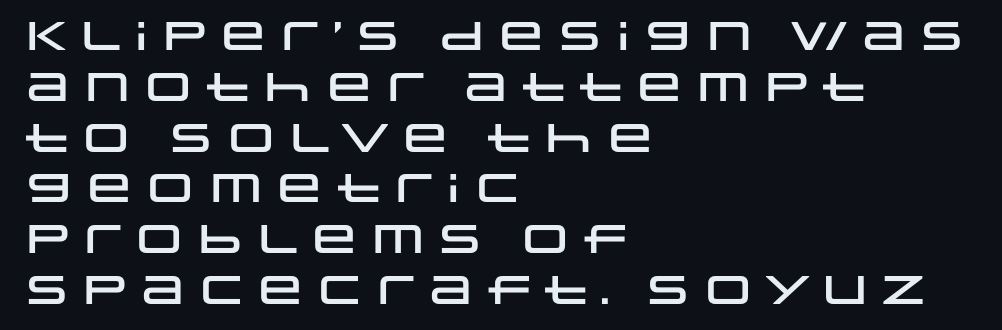
{"serif": "no", "italic": "no", "width": "wide", "stroke_contrast": "low", "x_height": "large", "monospaced": "no", "underline": "no", "align": "left", "line_spacing": "normal", "line_spacing_ratio": 1.27, "letter_spacing": "normal", "letter_spacing_em": 0.0, "glyph_px": 40}
